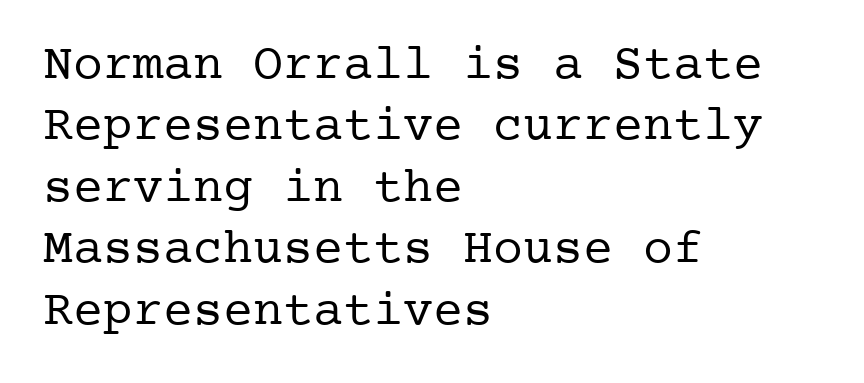
{"serif": "yes", "italic": "no", "bold": "no", "weight": "regular", "width": "normal", "stroke_contrast": "low", "x_height": "medium", "underline": "no", "align": "left", "line_spacing_ratio": 1.23, "letter_spacing": "normal", "letter_spacing_em": 0.0, "glyph_px": 50}
